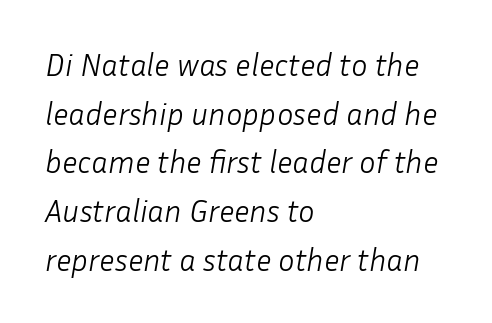
The image shows 31 px light type, italic (leaning right); set left-aligned, normal line spacing (1.57x), normal letter spacing, not underlined; low stroke contrast and a medium x-height.
